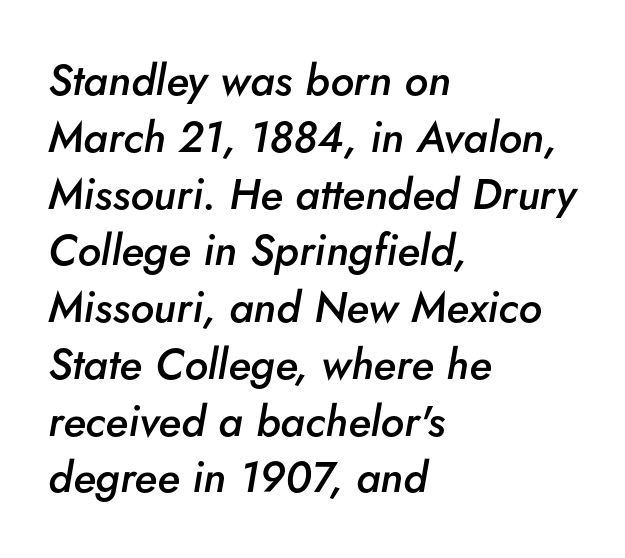
The image shows 43 px semibold type, italic (leaning right); set left-aligned, normal line spacing (1.32x), normal letter spacing, not underlined; low stroke contrast and a small x-height.
